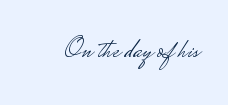
Q: Is the text bold? A: No.
Q: Is the text italic (slanted)? A: Yes.
Q: Is the typeface a serif or a sans-serif typeface? A: Sans-serif.
Q: Is the text underlined? A: No.
Q: Is the spacing between letters normal or unusually wide? A: Normal.
Q: Width (condensed, normal, or wide)? A: Wide.
Q: Stroke contrast? A: Low.
Q: Monospaced? A: No.
